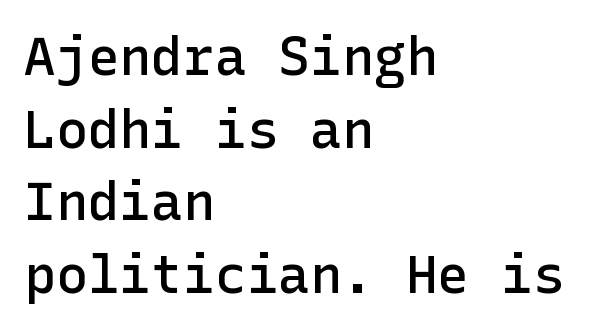
{"serif": "no", "italic": "no", "bold": "semi", "weight": "semibold", "width": "normal", "stroke_contrast": "low", "x_height": "medium", "underline": "no", "align": "left", "line_spacing": "normal", "line_spacing_ratio": 1.37, "letter_spacing": "normal", "letter_spacing_em": 0.0, "glyph_px": 53}
